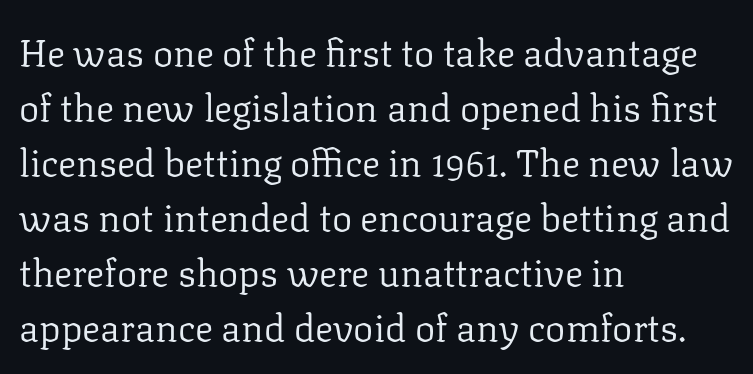
Q: Is the text bold? A: No.
Q: Is the text italic (slanted)? A: No, it is upright.
Q: Is the typeface a serif or a sans-serif typeface? A: Serif.
Q: Is the text underlined? A: No.
Q: How is the paragraph aligned? A: Left-aligned.
Q: Is the spacing between letters normal or unusually wide? A: Normal.
Q: Is the spacing between lines tight, normal or loose? A: Normal.
Q: Width (condensed, normal, or wide)? A: Normal.
Q: Stroke contrast? A: Low.
Q: x-height? A: Medium.
Q: Monospaced? A: No.
